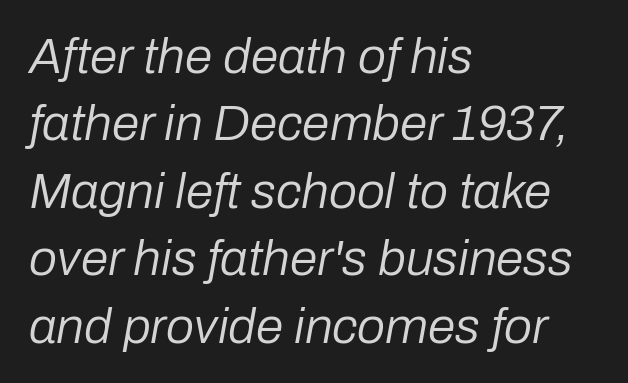
The image shows 50 px regular-weight type, italic (leaning right); set left-aligned, normal line spacing (1.35x), normal letter spacing, not underlined; low stroke contrast and a medium x-height.
